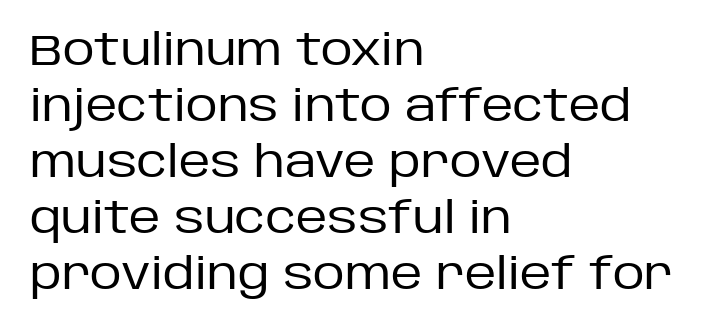
The font is comparable to plain body text, perhaps lighter. The letters carry no serifs — their stems end cleanly without finishing strokes. If you drew a line through each stem, it would be perfectly vertical. Just letters on the line, the space beneath them empty. The gaps between neighbouring characters are ordinary and unremarkable.
